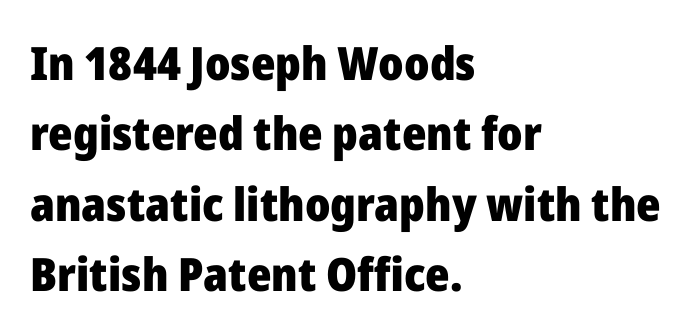
The image shows 46 px heavy sans-serif type, upright; set left-aligned, normal line spacing (1.53x), normal letter spacing, not underlined; low stroke contrast and a medium x-height.
